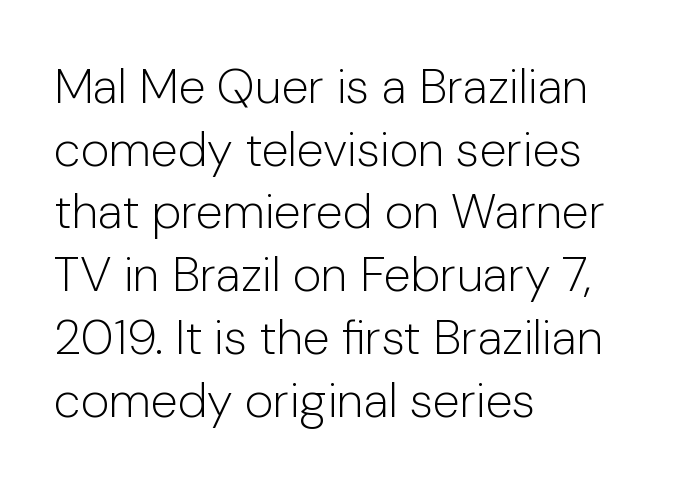
The image shows 49 px light sans-serif type, upright; set left-aligned, normal line spacing (1.28x), normal letter spacing, not underlined; low stroke contrast and a medium x-height.
